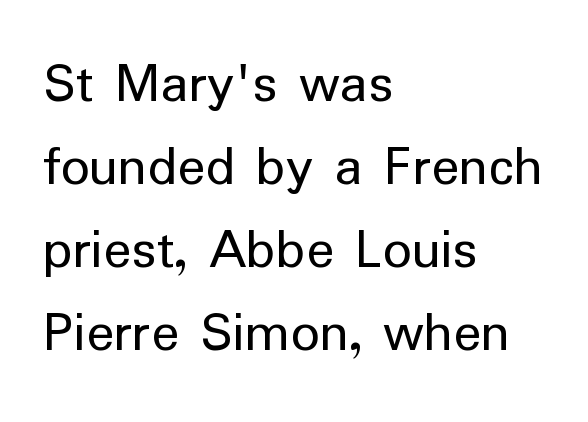
Does the leading feel generous? No, just average. Descenders hang freely into open space. You could call the tracking neutral — neither tight nor loose. These lines are rendered in a variable-pitch font.
